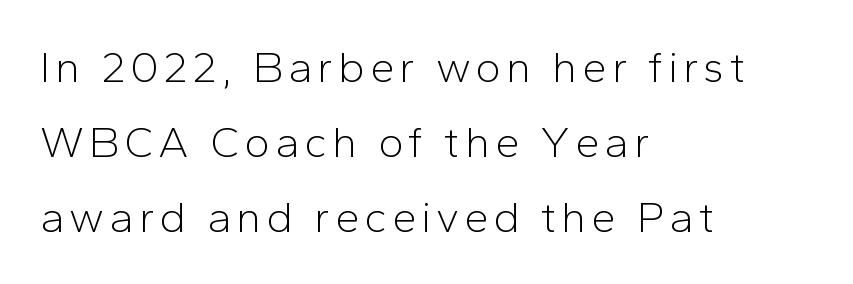
The image shows 44 px light sans-serif type, upright; set left-aligned, line spacing 1.71x, not underlined; low stroke contrast and a medium x-height.
